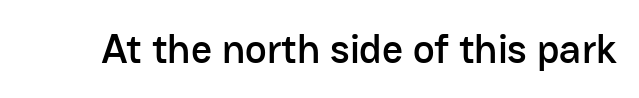
{"serif": "no", "italic": "no", "width": "normal", "stroke_contrast": "low", "x_height": "medium", "monospaced": "no", "underline": "no", "letter_spacing": "normal", "letter_spacing_em": 0.0, "glyph_px": 41}
